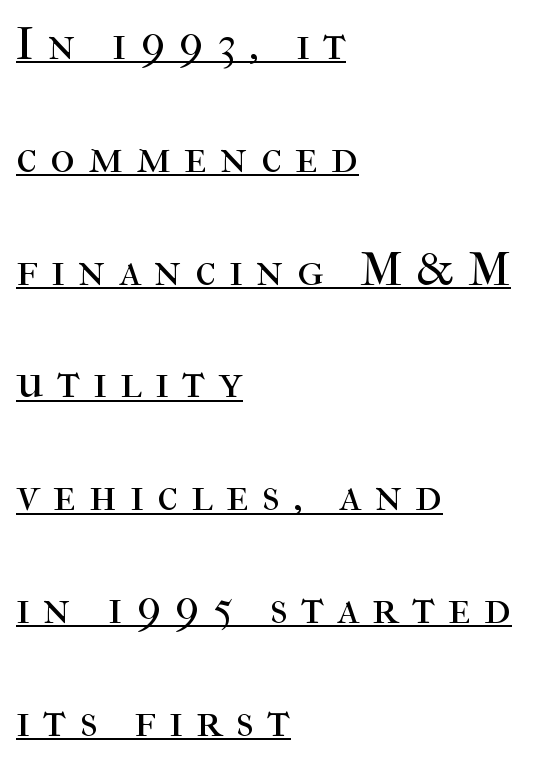
The image shows 47 px regular-weight serif type, upright; set left-aligned, loose line spacing (2.4x), unusually wide letter spacing (+0.28 em), underlined; high stroke contrast and a medium x-height.
